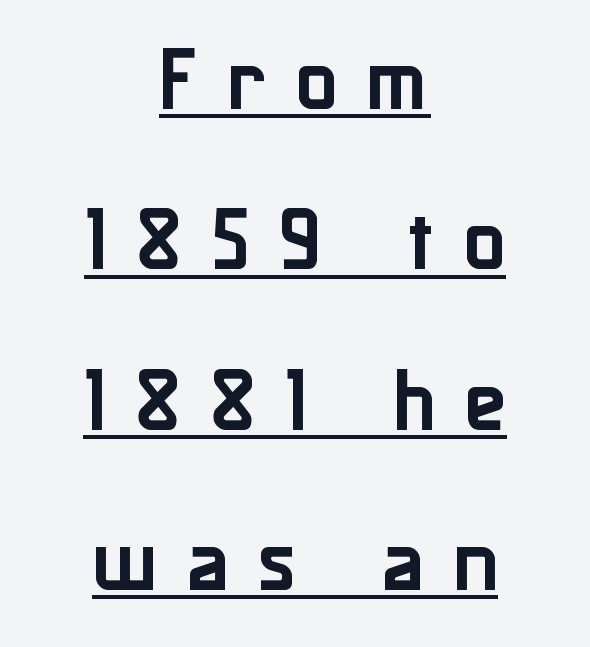
The image shows 70 px sans-serif type, upright; set centered, loose line spacing (2.29x), unusually wide letter spacing (+0.41 em), underlined; low stroke contrast and a medium x-height.
